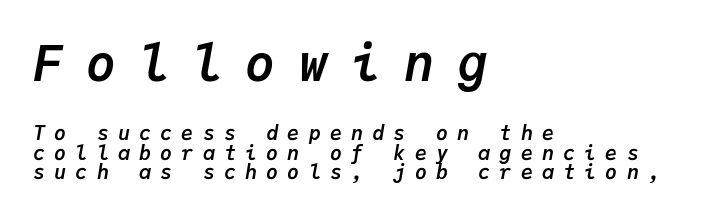
The image shows 50 px semibold type, italic (leaning right), monospaced; set left-aligned, tight line spacing (0.97x), unusually wide letter spacing (+0.46 em), not underlined; the first (top) block is 2.5x larger; low stroke contrast and a medium x-height.
